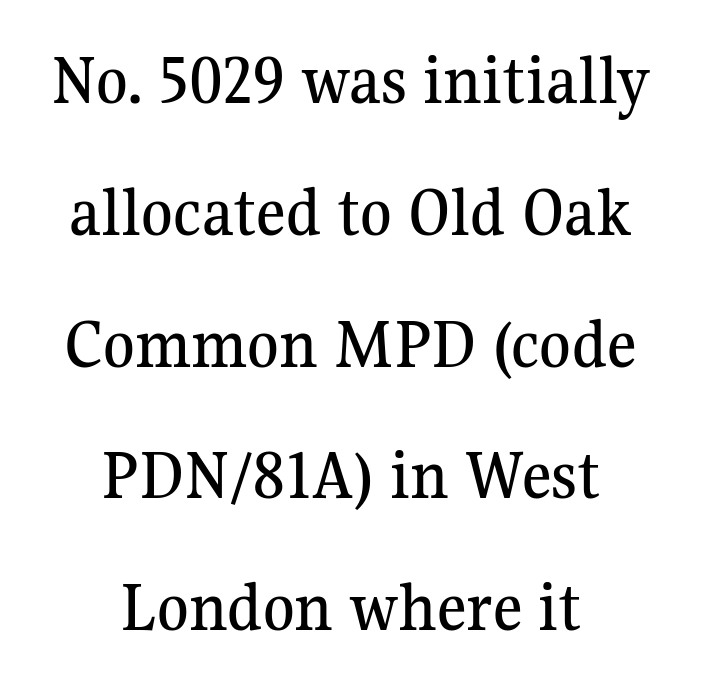
Glyph-to-glyph distance matches everyday printed text. Are there feet on the stems? There are — it's a serif. The paragraph shown floats in the horizontal middle. These lines were composed using upright roman letters.
